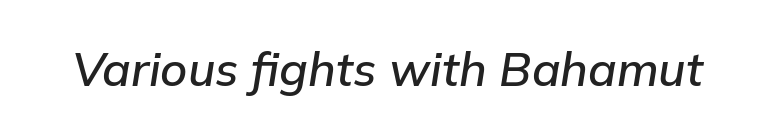
Q: Is the text bold? A: Semi-bold.
Q: Is the text italic (slanted)? A: Yes, it leans right by about 9 degrees.
Q: Is the text underlined? A: No.
Q: Is the spacing between letters normal or unusually wide? A: Normal.
Q: Width (condensed, normal, or wide)? A: Normal.
Q: Stroke contrast? A: Low.
Q: x-height? A: Medium.
Q: Monospaced? A: No.
